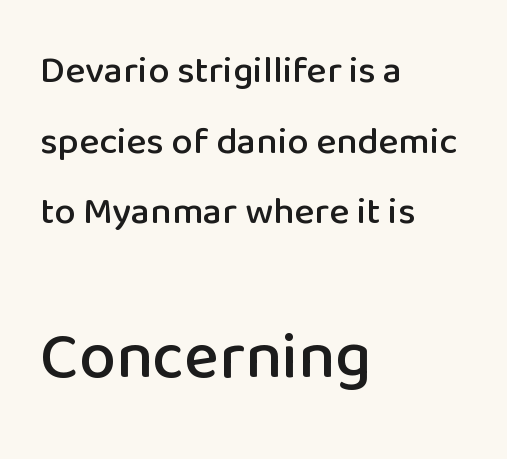
Q: Is the text italic (slanted)? A: No, it is upright.
Q: Is the typeface a serif or a sans-serif typeface? A: Sans-serif.
Q: Is the text underlined? A: No.
Q: How is the paragraph aligned? A: Left-aligned.
Q: Is the spacing between letters normal or unusually wide? A: Normal.
Q: Which block of text is set in a larger size, the first (top) or the second (bottom)? A: The second (bottom) one.
Q: Width (condensed, normal, or wide)? A: Normal.
Q: Stroke contrast? A: Low.
Q: x-height? A: Medium.
Q: Monospaced? A: No.
